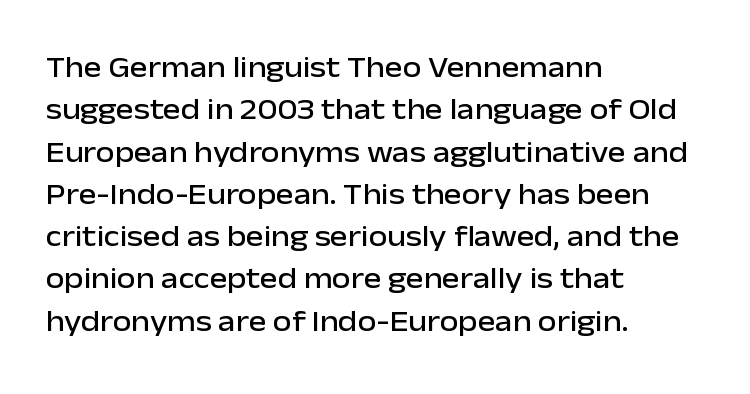
{"serif": "no", "italic": "no", "width": "normal", "stroke_contrast": "low", "x_height": "medium", "monospaced": "no", "underline": "no", "align": "left", "line_spacing": "normal", "line_spacing_ratio": 1.41, "letter_spacing": "normal", "letter_spacing_em": 0.0, "glyph_px": 30}
